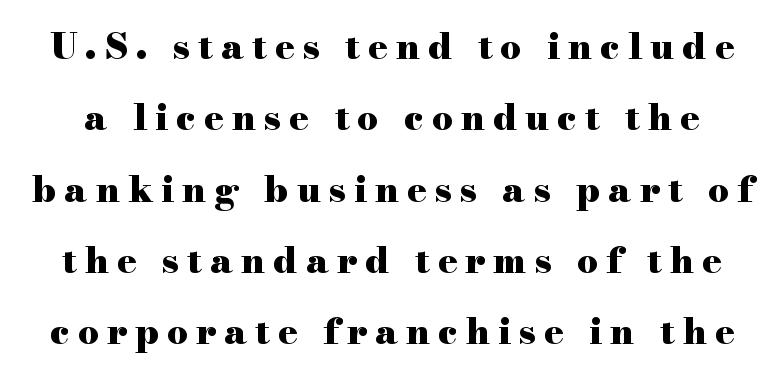
{"serif": "yes", "italic": "no", "bold": "yes", "weight": "heavy", "width": "wide", "stroke_contrast": "high", "x_height": "small", "monospaced": "no", "underline": "no", "line_spacing": "loose", "line_spacing_ratio": 1.98, "letter_spacing": "wide", "letter_spacing_em": 0.23, "glyph_px": 36}
